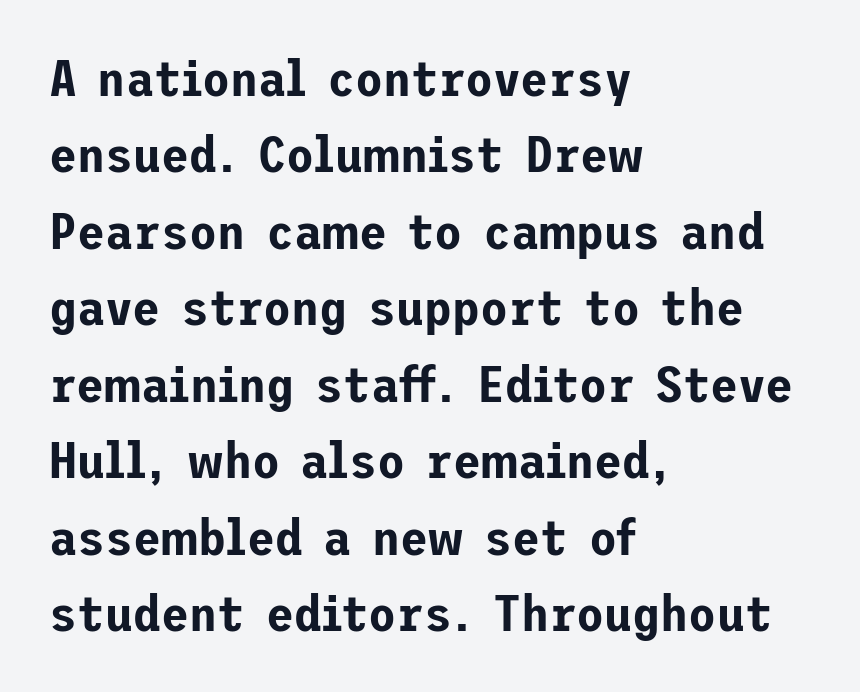
Q: Is the text italic (slanted)? A: No, it is upright.
Q: Is the typeface a serif or a sans-serif typeface? A: Sans-serif.
Q: Is the text underlined? A: No.
Q: How is the paragraph aligned? A: Left-aligned.
Q: Is the spacing between letters normal or unusually wide? A: Normal.
Q: Is the spacing between lines tight, normal or loose? A: Normal.
Q: Width (condensed, normal, or wide)? A: Normal.
Q: Stroke contrast? A: Low.
Q: x-height? A: Medium.
